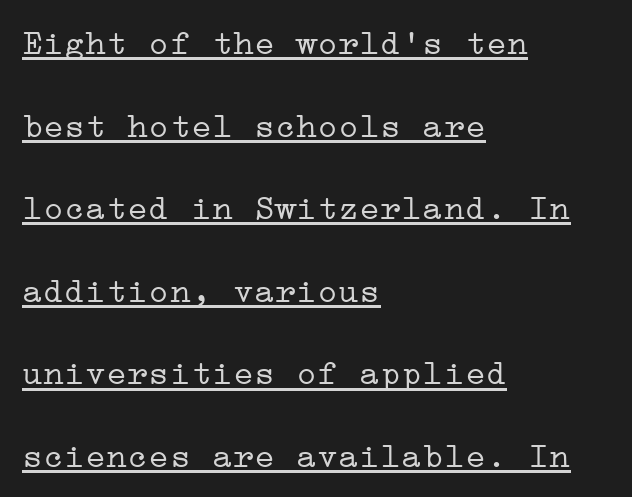
{"serif": "yes", "italic": "no", "bold": "no", "weight": "light", "width": "wide", "stroke_contrast": "low", "x_height": "medium", "underline": "yes", "align": "left", "line_spacing": "loose", "line_spacing_ratio": 2.36, "letter_spacing": "normal", "letter_spacing_em": 0.0, "glyph_px": 35}
